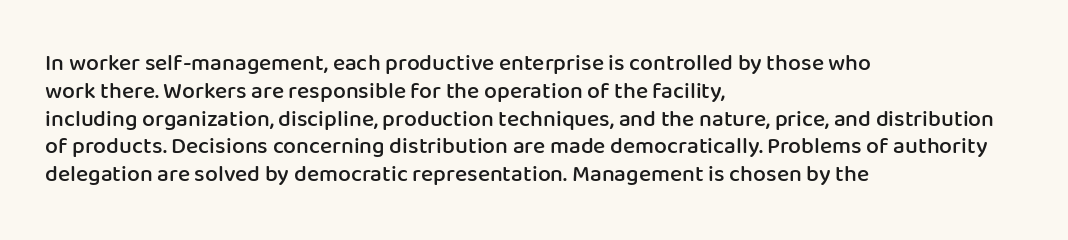
Q: Is the text bold? A: Semi-bold.
Q: Is the text italic (slanted)? A: No, it is upright.
Q: Is the text underlined? A: No.
Q: How is the paragraph aligned? A: Left-aligned.
Q: Is the spacing between letters normal or unusually wide? A: Normal.
